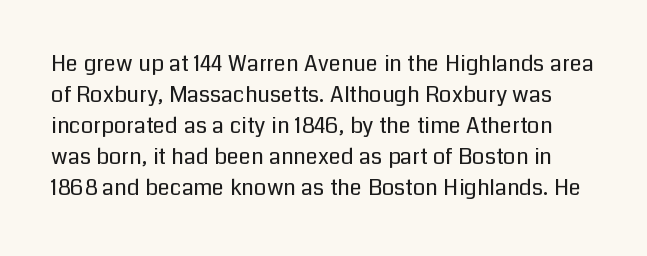
{"italic": "no", "bold": "no", "underline": "no", "line_spacing": "normal", "line_spacing_ratio": 1.41, "letter_spacing": "normal", "letter_spacing_em": 0.0, "glyph_px": 22}
